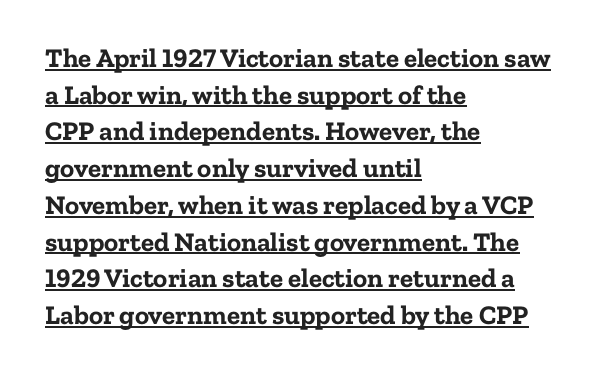
Q: Is the text bold? A: Yes.
Q: Is the text italic (slanted)? A: No, it is upright.
Q: Is the text underlined? A: Yes.
Q: How is the paragraph aligned? A: Left-aligned.
Q: Is the spacing between letters normal or unusually wide? A: Normal.
Q: Is the spacing between lines tight, normal or loose? A: Normal.
